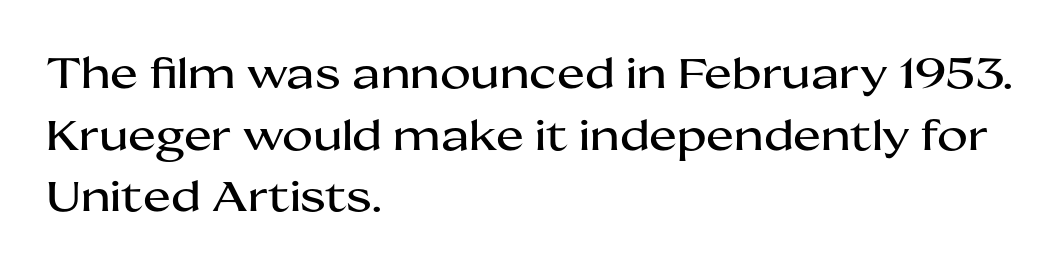
Horizontal alignment here is leftward, the default for most running prose. Between one letter and the next there's only the usual sliver of space. Each letter keeps its own natural width here, so spacing adapts to shape.
